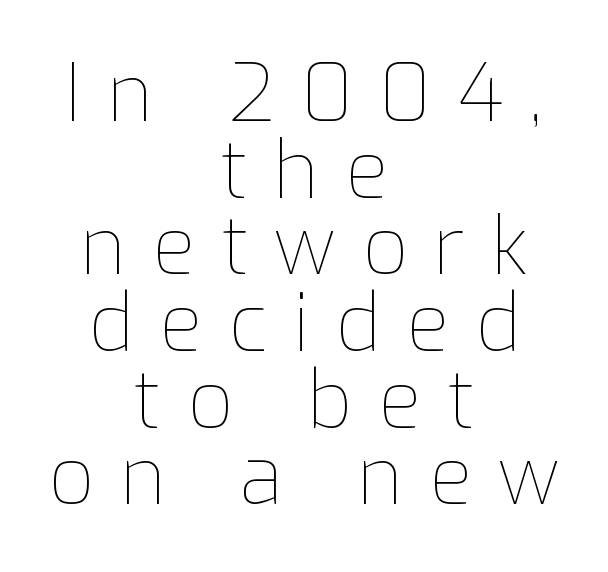
Q: Is the text bold? A: No.
Q: Is the text italic (slanted)? A: No, it is upright.
Q: Is the text underlined? A: No.
Q: How is the paragraph aligned? A: Centered.
Q: Is the spacing between letters normal or unusually wide? A: Unusually wide.
Q: Is the spacing between lines tight, normal or loose? A: Tight.
Q: Width (condensed, normal, or wide)? A: Normal.
Q: Stroke contrast? A: Low.
Q: x-height? A: Medium.
Q: Monospaced? A: No.
